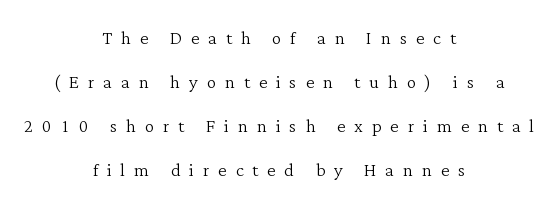
{"italic": "no", "bold": "no", "underline": "no", "align": "center", "line_spacing_ratio": 1.83, "letter_spacing": "wide", "letter_spacing_em": 0.37, "glyph_px": 24}
